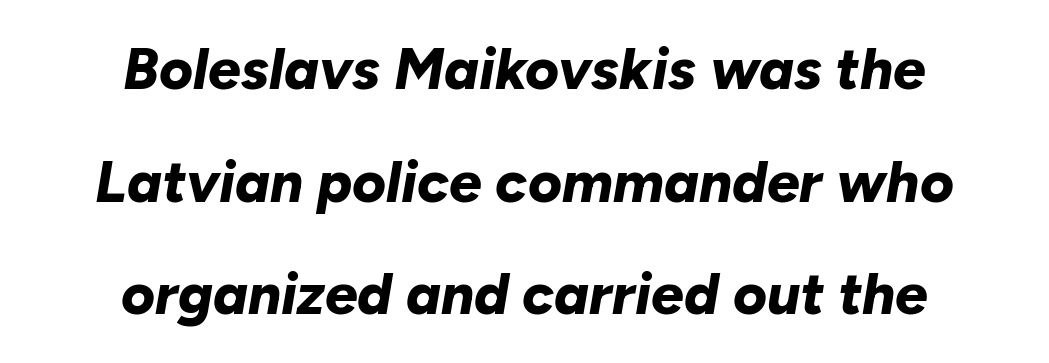
{"italic": "yes", "lean": "right", "slant_degrees": 10, "bold": "yes", "weight": "bold", "width": "normal", "stroke_contrast": "low", "x_height": "medium", "monospaced": "no", "underline": "no", "align": "center", "line_spacing": "loose", "line_spacing_ratio": 1.94, "letter_spacing": "normal", "letter_spacing_em": 0.0, "glyph_px": 58}
